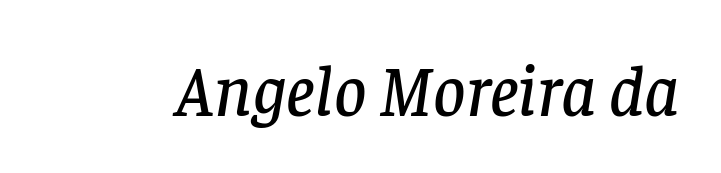
{"serif": "yes", "italic": "yes", "lean": "right", "slant_degrees": 8, "width": "normal", "stroke_contrast": "low", "x_height": "large", "monospaced": "no", "underline": "no", "letter_spacing": "normal", "letter_spacing_em": 0.0, "glyph_px": 71}
